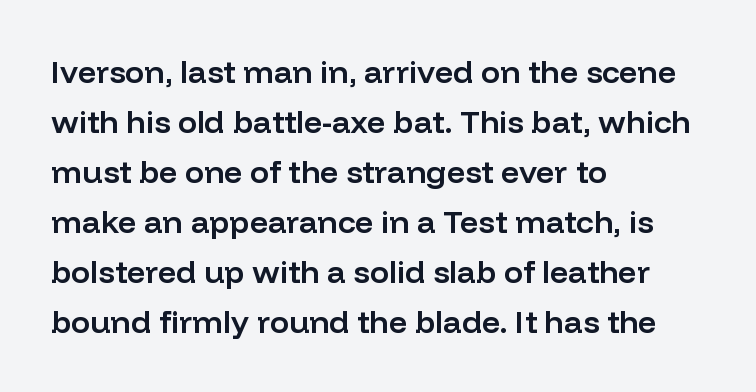
{"serif": "no", "italic": "no", "bold": "semi", "weight": "semibold", "width": "normal", "stroke_contrast": "low", "x_height": "medium", "monospaced": "no", "underline": "no", "align": "left", "line_spacing": "normal", "line_spacing_ratio": 1.56, "letter_spacing": "normal", "letter_spacing_em": 0.0, "glyph_px": 32}
